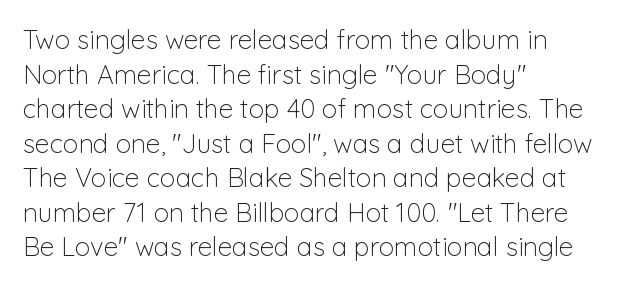
No chunkiness to these letters — they're not bold. A classic flush-left, rag-right setting is used for this passage. One glance says typical: line gaps are just what's usual. The letters sit at their default tracking, neither squeezed nor spread.
